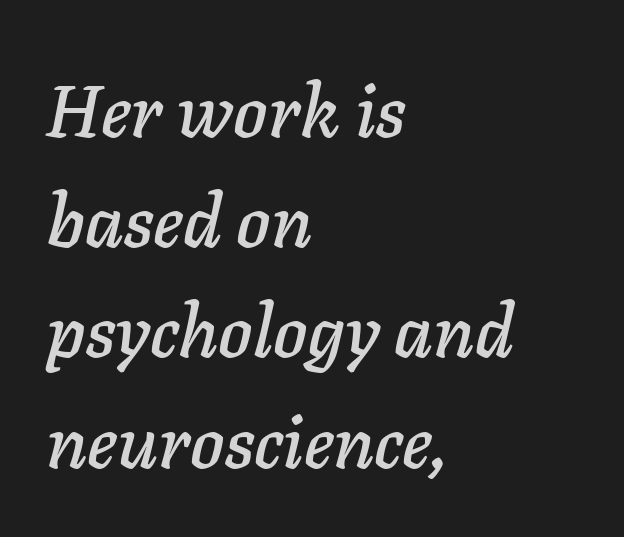
{"italic": "yes", "lean": "right", "slant_degrees": 11, "width": "normal", "stroke_contrast": "low", "x_height": "medium", "monospaced": "no", "underline": "no", "align": "left", "line_spacing": "normal", "line_spacing_ratio": 1.51, "letter_spacing": "normal", "letter_spacing_em": 0.0, "glyph_px": 73}
